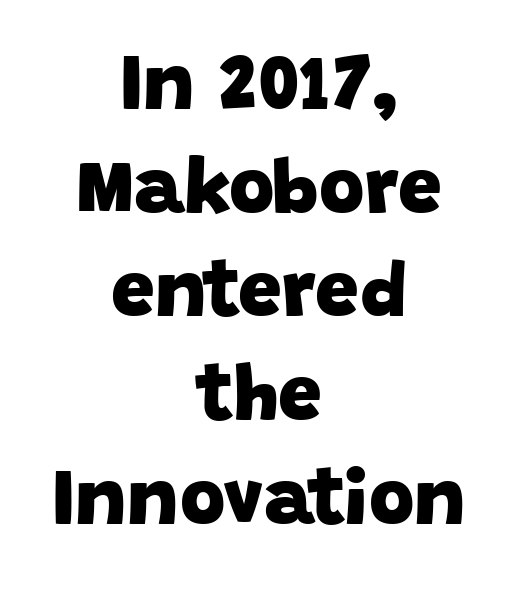
{"serif": "no", "bold": "yes", "weight": "heavy", "width": "normal", "stroke_contrast": "low", "x_height": "large", "monospaced": "no", "underline": "no", "align": "center", "line_spacing": "normal", "line_spacing_ratio": 1.33, "letter_spacing": "normal", "letter_spacing_em": 0.0, "glyph_px": 78}
